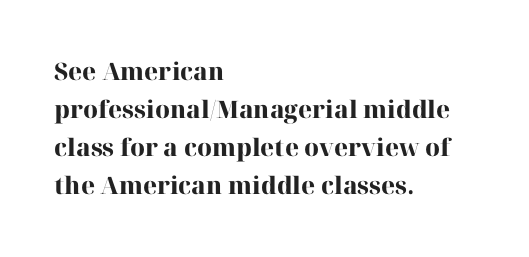
Q: Is the text bold? A: Yes.
Q: Is the text italic (slanted)? A: No, it is upright.
Q: Is the text underlined? A: No.
Q: How is the paragraph aligned? A: Left-aligned.
Q: Is the spacing between letters normal or unusually wide? A: Normal.
Q: Is the spacing between lines tight, normal or loose? A: Normal.
